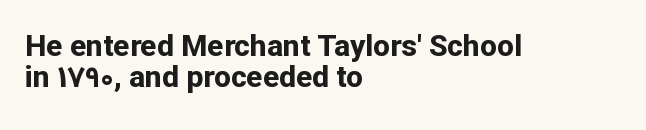
Q: Is the text bold? A: Yes.
Q: Is the text italic (slanted)? A: No, it is upright.
Q: Is the typeface a serif or a sans-serif typeface? A: Sans-serif.
Q: Is the text underlined? A: No.
Q: How is the paragraph aligned? A: Left-aligned.
Q: Is the spacing between letters normal or unusually wide? A: Normal.
Q: Is the spacing between lines tight, normal or loose? A: Tight.
Q: Width (condensed, normal, or wide)? A: Normal.
Q: Stroke contrast? A: Low.
Q: x-height? A: Medium.
Q: Monospaced? A: No.
